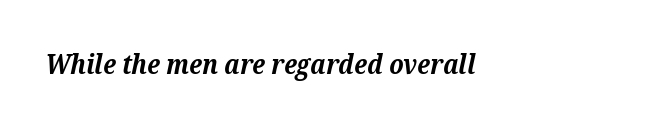
Q: Is the text bold? A: Yes.
Q: Is the text italic (slanted)? A: Yes, it leans right by about 12 degrees.
Q: Is the text underlined? A: No.
Q: Is the spacing between letters normal or unusually wide? A: Normal.
